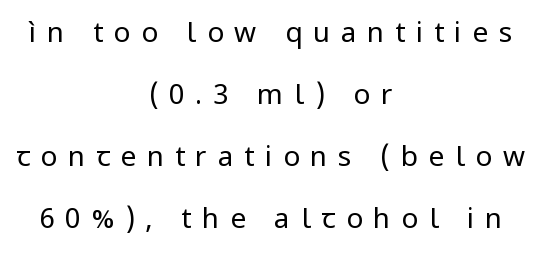
The image shows 28 px regular-weight sans-serif type, upright; set centered, loose line spacing (2.21x), unusually wide letter spacing (+0.38 em), not underlined; low stroke contrast and a medium x-height.
